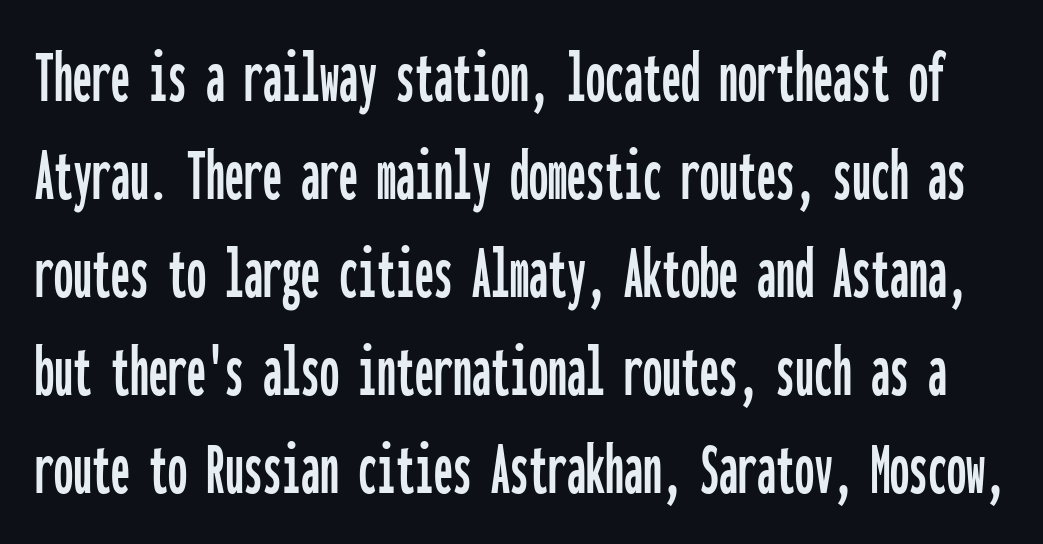
Q: Is the text italic (slanted)? A: No, it is upright.
Q: Is the typeface a serif or a sans-serif typeface? A: Sans-serif.
Q: Is the text underlined? A: No.
Q: Is the spacing between letters normal or unusually wide? A: Normal.
Q: Is the spacing between lines tight, normal or loose? A: Normal.
Q: Width (condensed, normal, or wide)? A: Condensed.
Q: Stroke contrast? A: Low.
Q: x-height? A: Medium.
Q: Monospaced? A: Yes.
